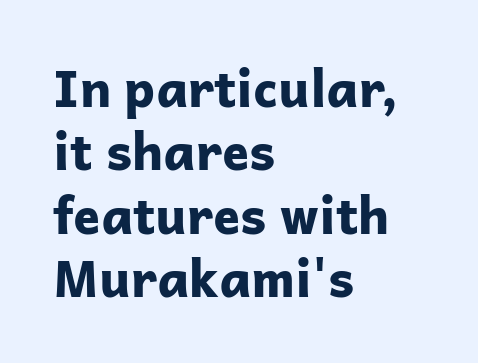
If you drew a ruler down the left edge, every line would touch it. Nothing unusual about the tracking: characters are spaced as the font intends. In terms of leading, this rendering sits right in the middle. Typographic density is high because the face is bold. Underline: absent. Does the type have serifs? No, each stem ends abruptly.
